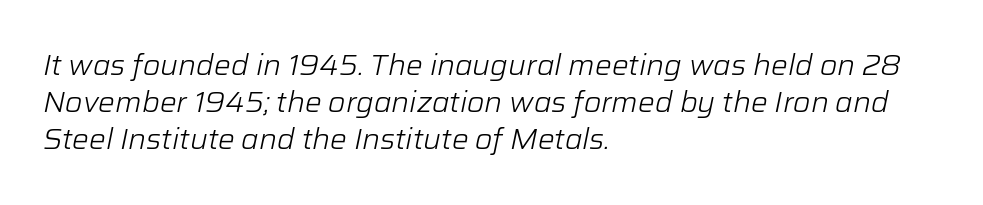
The image shows 28 px light type, italic (leaning right); set left-aligned, normal line spacing (1.32x), normal letter spacing, not underlined; low stroke contrast and a medium x-height.
